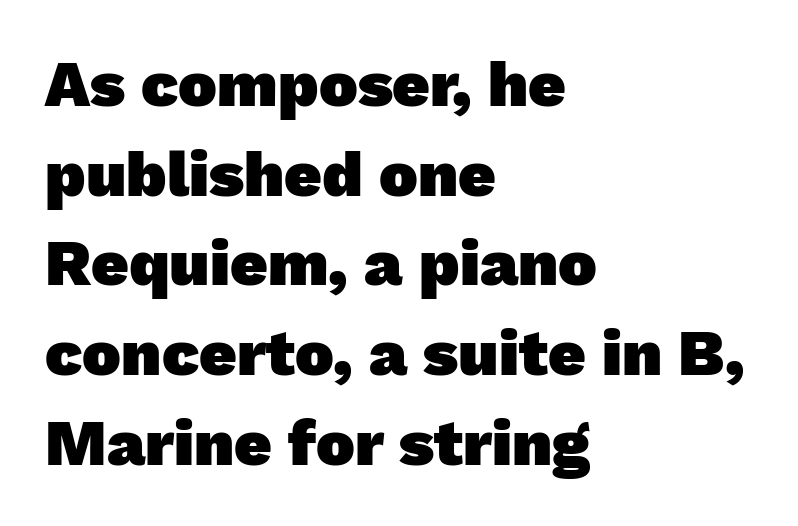
The image shows 65 px heavy sans-serif type; set left-aligned, normal line spacing (1.38x), normal letter spacing, not underlined; low stroke contrast and a medium x-height.
